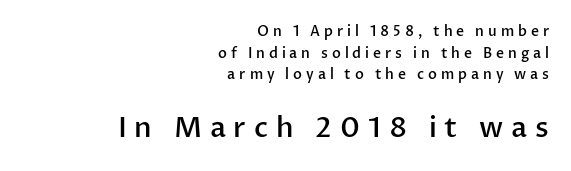
Leading: standard. On the weight axis this lands at semibold, roughly 600. Inter-character spacing is expanded well beyond the font's built-in metrics. The passage shown is not underscored anywhere.
